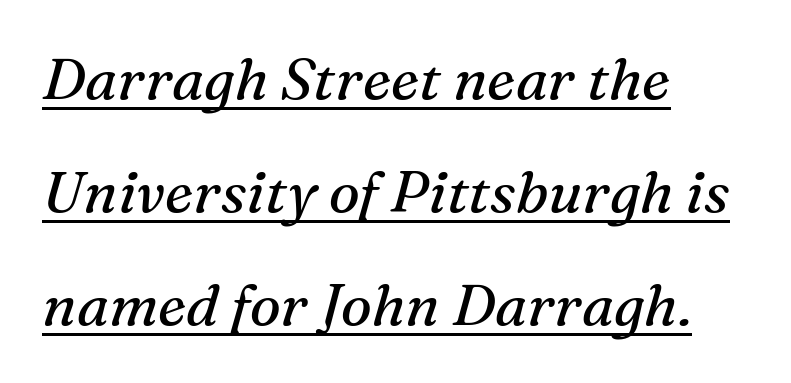
{"serif": "yes", "italic": "yes", "lean": "right", "slant_degrees": 16, "bold": "no", "weight": "regular", "width": "normal", "stroke_contrast": "medium", "x_height": "medium", "monospaced": "no", "underline": "yes", "align": "left", "line_spacing": "loose", "line_spacing_ratio": 1.95, "letter_spacing": "normal", "letter_spacing_em": 0.0, "glyph_px": 58}
